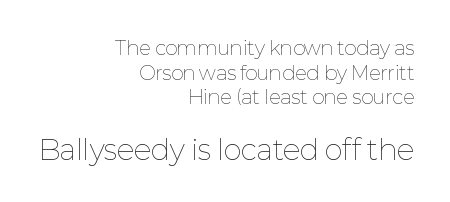
The image shows 28 px thin type, upright; set right-aligned, normal line spacing (1.29x), normal letter spacing, not underlined; the second (bottom) block is 1.47x larger; low stroke contrast and a medium x-height.
